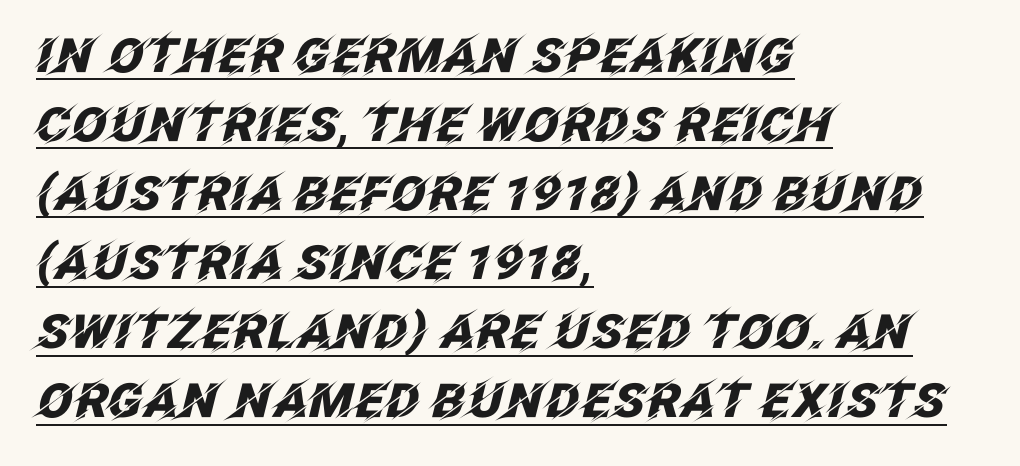
Q: Is the text bold? A: Yes.
Q: Is the text italic (slanted)? A: Yes, it leans right by about 12 degrees.
Q: Is the text underlined? A: Yes.
Q: How is the paragraph aligned? A: Left-aligned.
Q: Is the spacing between letters normal or unusually wide? A: Normal.
Q: Is the spacing between lines tight, normal or loose? A: Normal.
Q: Width (condensed, normal, or wide)? A: Normal.
Q: Stroke contrast? A: Low.
Q: x-height? A: Large.
Q: Monospaced? A: No.
